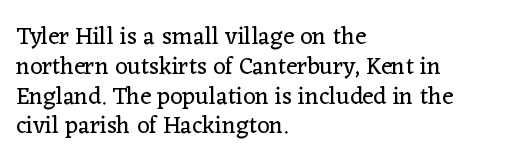
Q: Is the text bold? A: No.
Q: Is the text italic (slanted)? A: No, it is upright.
Q: Is the text underlined? A: No.
Q: How is the paragraph aligned? A: Left-aligned.
Q: Is the spacing between letters normal or unusually wide? A: Normal.
